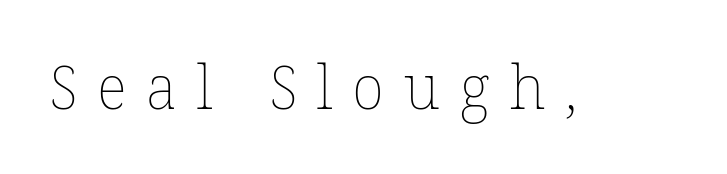
Q: Is the text bold? A: No.
Q: Is the text italic (slanted)? A: No, it is upright.
Q: Is the text underlined? A: No.
Q: Is the spacing between letters normal or unusually wide? A: Unusually wide.
Q: Width (condensed, normal, or wide)? A: Normal.
Q: Stroke contrast? A: Low.
Q: x-height? A: Medium.
Q: Monospaced? A: No.
